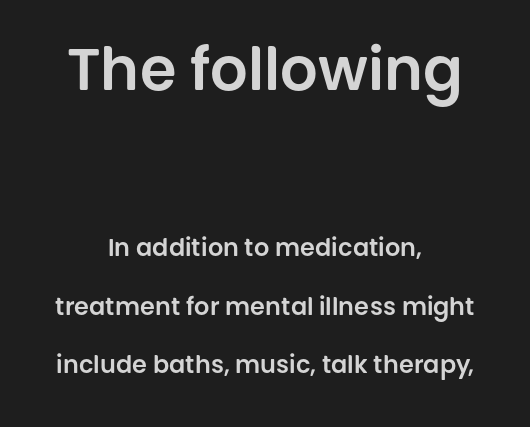
Q: Is the text italic (slanted)? A: No, it is upright.
Q: Is the typeface a serif or a sans-serif typeface? A: Sans-serif.
Q: Is the text underlined? A: No.
Q: How is the paragraph aligned? A: Centered.
Q: Is the spacing between letters normal or unusually wide? A: Normal.
Q: Is the spacing between lines tight, normal or loose? A: Loose.
Q: Which block of text is set in a larger size, the first (top) or the second (bottom)? A: The first (top) one.
Q: Width (condensed, normal, or wide)? A: Normal.
Q: Stroke contrast? A: Low.
Q: x-height? A: Large.
Q: Monospaced? A: No.
